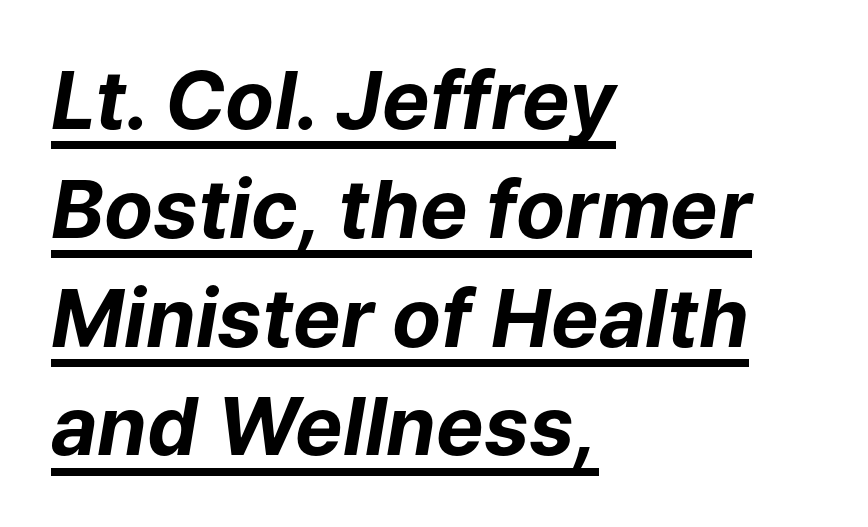
The image shows 80 px bold type, italic (leaning right); set left-aligned, normal line spacing (1.36x), normal letter spacing, underlined; low stroke contrast and a medium x-height.
